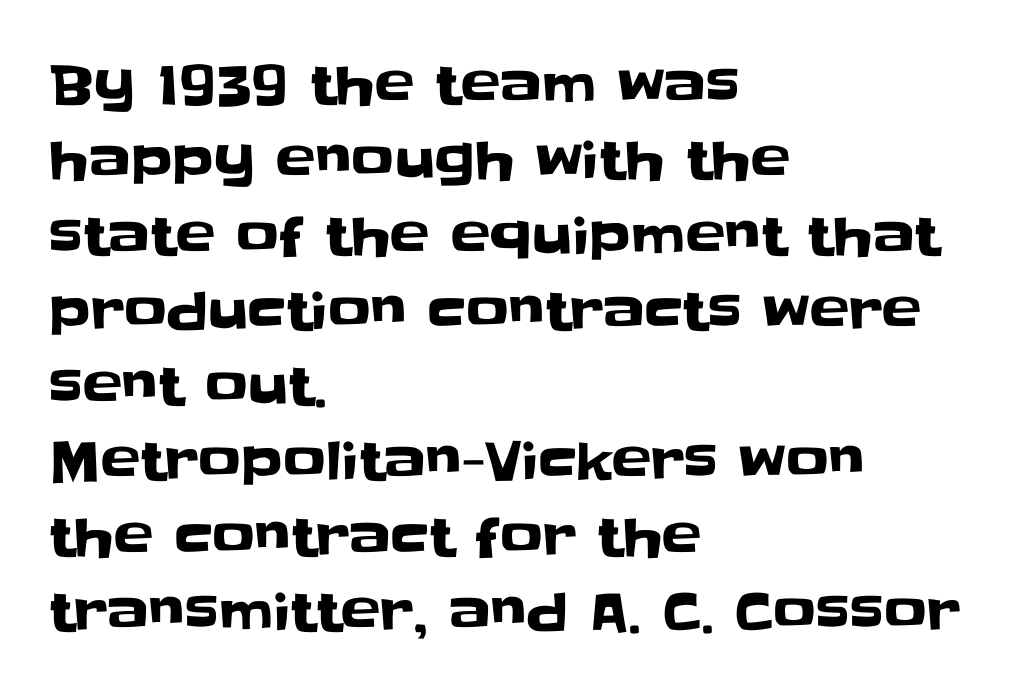
Q: Is the text italic (slanted)? A: No, it is upright.
Q: Is the typeface a serif or a sans-serif typeface? A: Sans-serif.
Q: Is the text underlined? A: No.
Q: How is the paragraph aligned? A: Left-aligned.
Q: Is the spacing between letters normal or unusually wide? A: Normal.
Q: Is the spacing between lines tight, normal or loose? A: Normal.
Q: Width (condensed, normal, or wide)? A: Normal.
Q: Stroke contrast? A: Low.
Q: x-height? A: Large.
Q: Monospaced? A: No.
